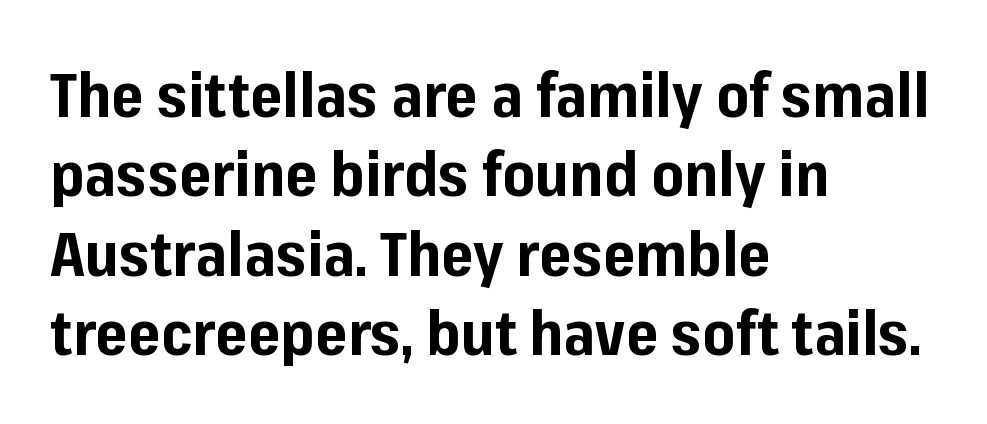
These lines carry a lot of weight — the face is fully bold. Is the block centered? No — it sits flush against the left margin. The typeface chosen for these lines omits serifs. Any mark beneath the type? The region is blank.
